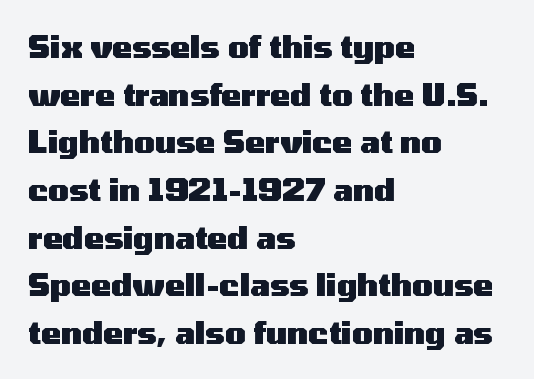
The image shows 30 px heavy, wide sans-serif type, upright; set left-aligned, normal line spacing (1.59x), normal letter spacing, not underlined; medium stroke contrast and a medium x-height.
